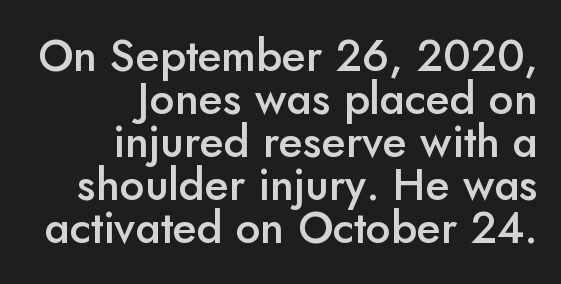
Lines of text with bare space underneath. The passage is arranged like a letterhead date or caption credit — flush right. Stroke terminals: plain, sans-serif. Semibold letterforms, between regular and bold.
